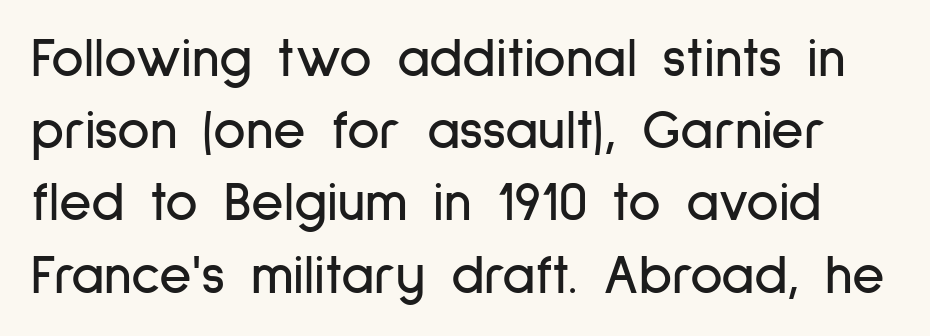
Q: Is the text italic (slanted)? A: No, it is upright.
Q: Is the typeface a serif or a sans-serif typeface? A: Sans-serif.
Q: Is the text underlined? A: No.
Q: Is the spacing between letters normal or unusually wide? A: Normal.
Q: Is the spacing between lines tight, normal or loose? A: Normal.
Q: Width (condensed, normal, or wide)? A: Condensed.
Q: Stroke contrast? A: Low.
Q: x-height? A: Medium.
Q: Monospaced? A: No.
